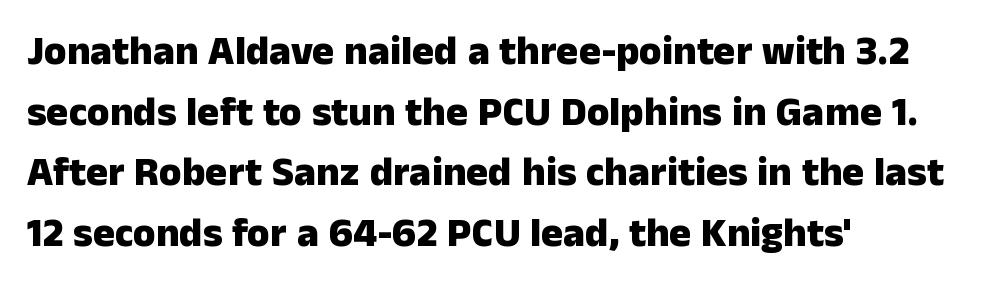
The rendering uses a bold face; every stroke is thick and dark. Proportional: the letters do not fall into vertical columns. The tracking reads as untouched default to a designer's eye. Compared with a centered layout, this one pins lines to the left instead. Serifs: no, the terminals of the letterforms are clean.
